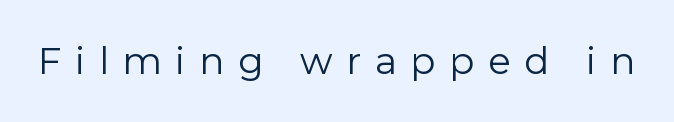
Q: Is the text bold? A: No.
Q: Is the text italic (slanted)? A: No, it is upright.
Q: Is the typeface a serif or a sans-serif typeface? A: Sans-serif.
Q: Is the text underlined? A: No.
Q: Is the spacing between letters normal or unusually wide? A: Unusually wide.
Q: Width (condensed, normal, or wide)? A: Normal.
Q: Stroke contrast? A: Low.
Q: x-height? A: Medium.
Q: Monospaced? A: No.
